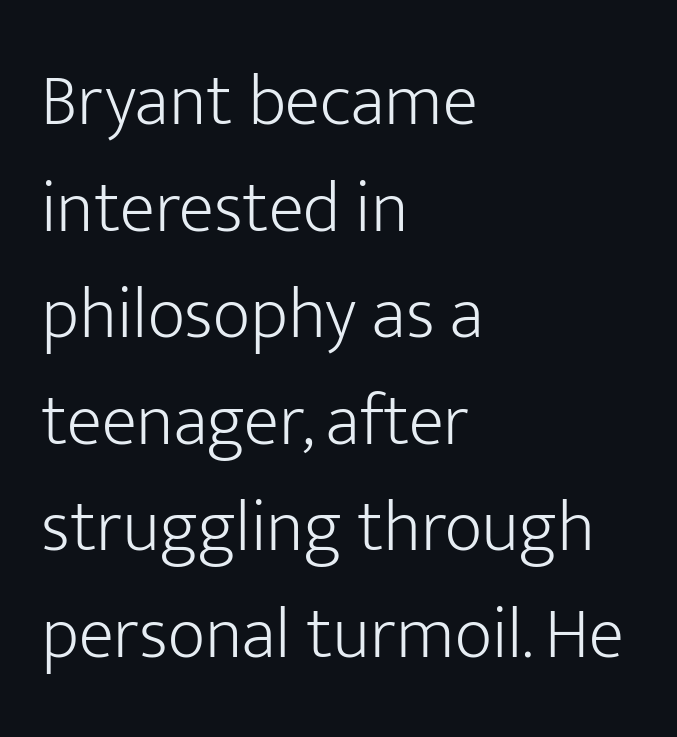
Q: Is the text bold? A: No.
Q: Is the text italic (slanted)? A: No, it is upright.
Q: Is the typeface a serif or a sans-serif typeface? A: Sans-serif.
Q: Is the text underlined? A: No.
Q: How is the paragraph aligned? A: Left-aligned.
Q: Is the spacing between letters normal or unusually wide? A: Normal.
Q: Is the spacing between lines tight, normal or loose? A: Normal.
Q: Width (condensed, normal, or wide)? A: Normal.
Q: Stroke contrast? A: Low.
Q: x-height? A: Medium.
Q: Monospaced? A: No.
